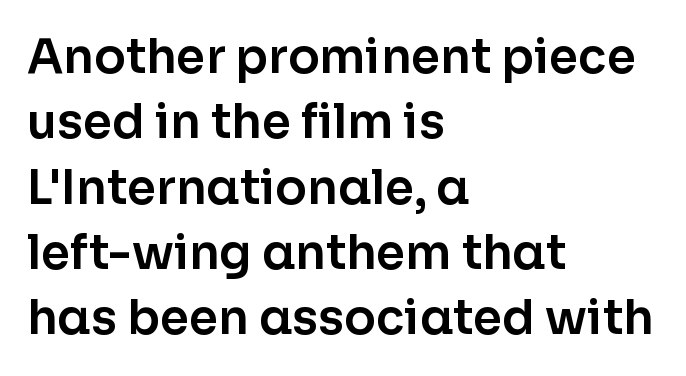
Q: Is the text italic (slanted)? A: No, it is upright.
Q: Is the typeface a serif or a sans-serif typeface? A: Sans-serif.
Q: Is the text underlined? A: No.
Q: How is the paragraph aligned? A: Left-aligned.
Q: Is the spacing between letters normal or unusually wide? A: Normal.
Q: Is the spacing between lines tight, normal or loose? A: Normal.
Q: Width (condensed, normal, or wide)? A: Normal.
Q: Stroke contrast? A: Low.
Q: x-height? A: Medium.
Q: Monospaced? A: No.
